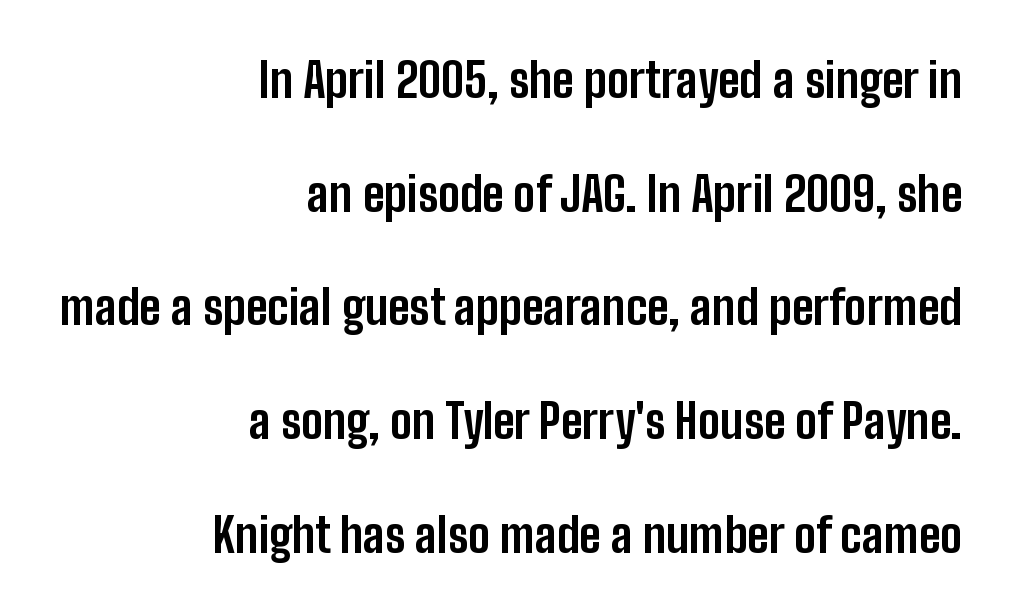
The image shows 47 px bold, condensed sans-serif type, upright; set right-aligned, loose line spacing (2.42x), normal letter spacing, not underlined; low stroke contrast and a medium x-height.
